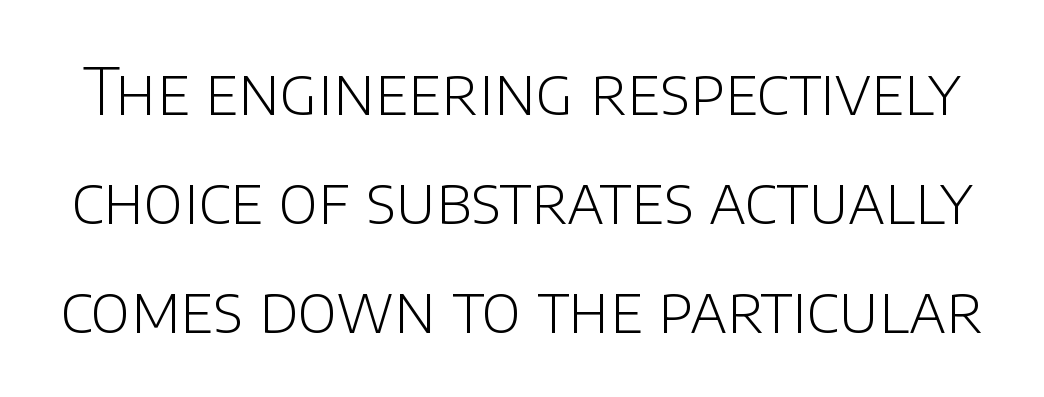
Q: Is the text bold? A: No.
Q: Is the text italic (slanted)? A: No, it is upright.
Q: Is the typeface a serif or a sans-serif typeface? A: Sans-serif.
Q: Is the text underlined? A: No.
Q: Is the spacing between letters normal or unusually wide? A: Normal.
Q: Is the spacing between lines tight, normal or loose? A: Normal.
Q: Width (condensed, normal, or wide)? A: Normal.
Q: Stroke contrast? A: Low.
Q: x-height? A: Large.
Q: Monospaced? A: No.
